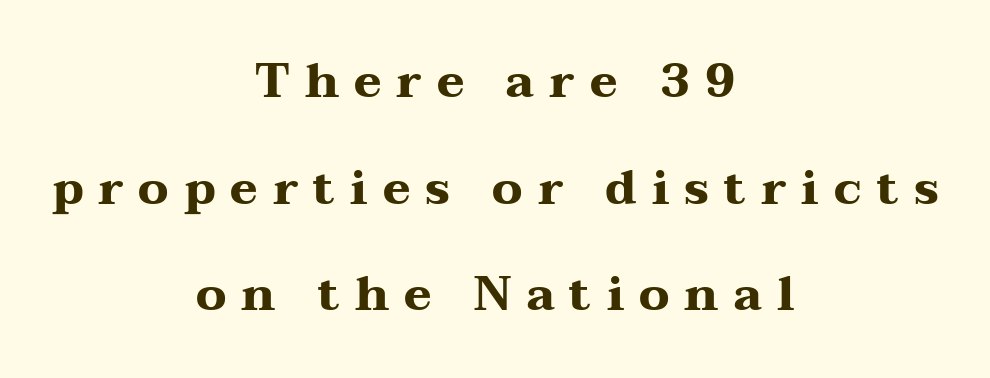
The image shows 47 px heavy, wide serif type, upright; set centered, loose line spacing (2.27x), unusually wide letter spacing (+0.32 em), not underlined; medium stroke contrast and a medium x-height.
